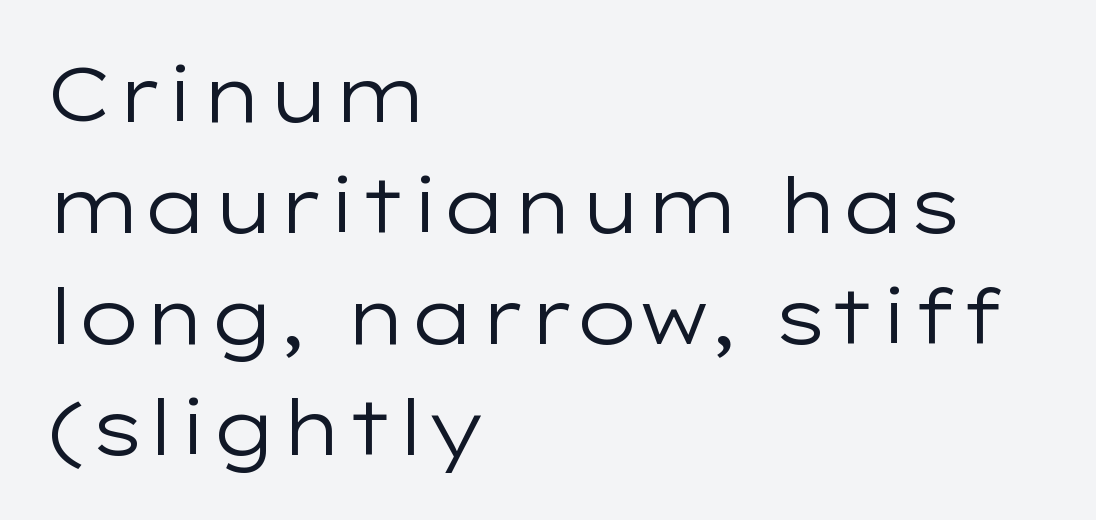
Q: Is the text bold? A: No.
Q: Is the text italic (slanted)? A: No, it is upright.
Q: Is the typeface a serif or a sans-serif typeface? A: Sans-serif.
Q: Is the text underlined? A: No.
Q: How is the paragraph aligned? A: Left-aligned.
Q: Is the spacing between letters normal or unusually wide? A: Normal.
Q: Is the spacing between lines tight, normal or loose? A: Normal.
Q: Width (condensed, normal, or wide)? A: Wide.
Q: Stroke contrast? A: Low.
Q: x-height? A: Medium.
Q: Monospaced? A: No.
